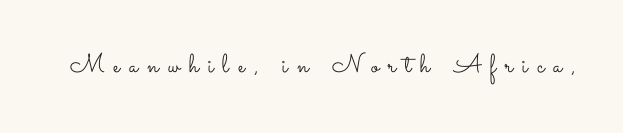
The face looks like a standard text weight, possibly lighter. The type is letterspaced generously, with wide tracking. This rendering features lettering with no underline.
